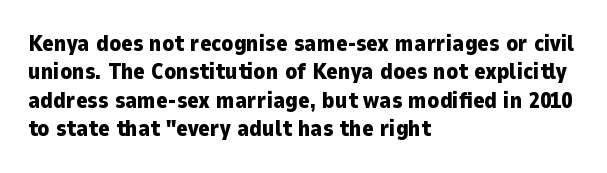
{"italic": "no", "bold": "yes", "underline": "no", "align": "left", "line_spacing": "normal", "line_spacing_ratio": 1.29, "letter_spacing": "normal", "letter_spacing_em": 0.0, "glyph_px": 22}
